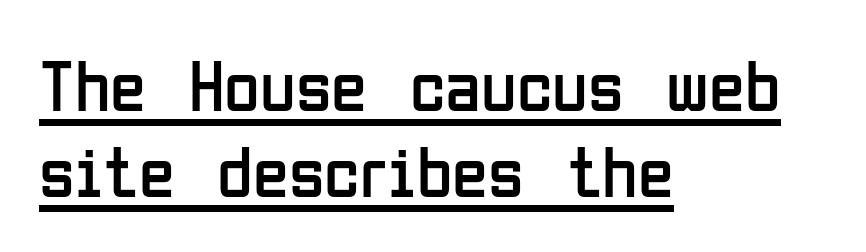
No heavy texture on the line: the type isn't bold. Tracking value appears to be zero — textbook default spacing. In terms of letterform style, serifs are entirely absent. Horizontally, the lines are justified to the leading edge only.
